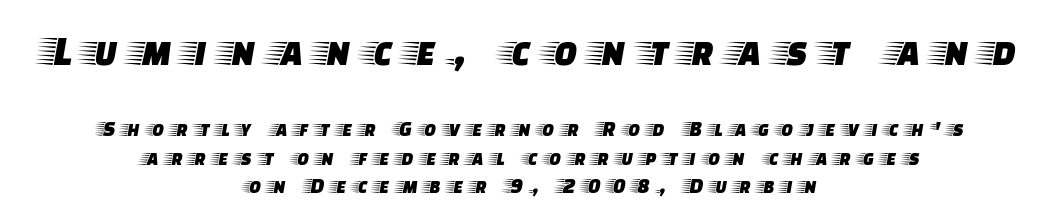
{"serif": "yes", "width": "wide", "stroke_contrast": "low", "x_height": "large", "monospaced": "no", "underline": "no", "align": "center", "line_spacing": "normal", "line_spacing_ratio": 1.3, "letter_spacing": "wide", "letter_spacing_em": 0.35, "larger_block": "first", "size_ratio": 1.95, "glyph_px": 43}
